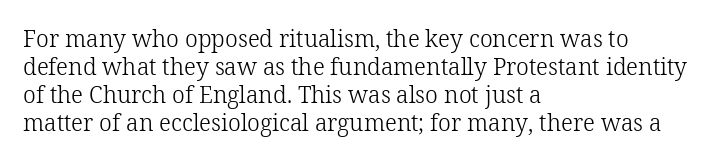
The image shows 23 px text type, upright; set left-aligned, line spacing 1.22x, normal letter spacing, not underlined.
